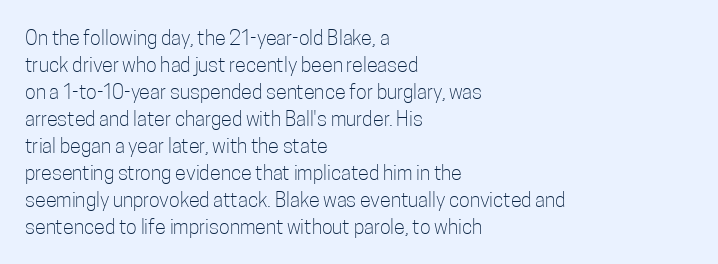
{"italic": "no", "bold": "no", "underline": "no", "align": "left", "line_spacing": "normal", "line_spacing_ratio": 1.35, "letter_spacing": "normal", "letter_spacing_em": 0.0, "glyph_px": 20}
